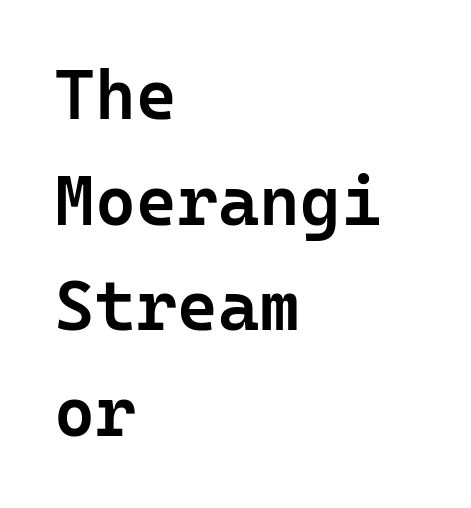
Q: Is the text bold? A: Semi-bold.
Q: Is the text italic (slanted)? A: No, it is upright.
Q: Is the typeface a serif or a sans-serif typeface? A: Sans-serif.
Q: Is the text underlined? A: No.
Q: How is the paragraph aligned? A: Left-aligned.
Q: Is the spacing between letters normal or unusually wide? A: Normal.
Q: Is the spacing between lines tight, normal or loose? A: Normal.
Q: Width (condensed, normal, or wide)? A: Normal.
Q: Stroke contrast? A: Low.
Q: x-height? A: Medium.
Q: Monospaced? A: Yes.
